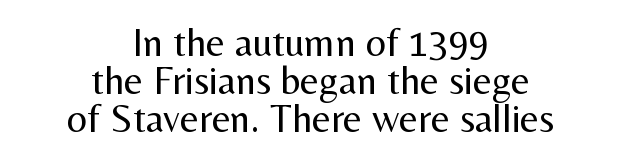
A centered setting, common on invitations and titles, is used for this passage. The lettering holds an erect, upright posture throughout. Unlike a traditional serif, this face leaves its strokes unadorned. Stroke mass is kept to a normal reading level or below. These lines huddle together more closely than default settings would place them. Honestly, the letter spacing is just normal — you wouldn't notice it.
